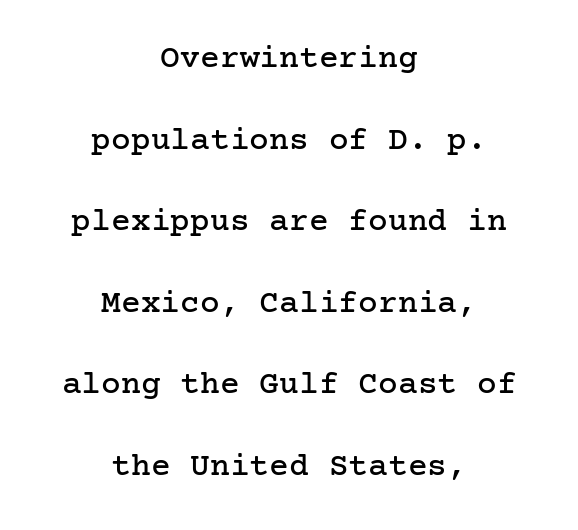
{"serif": "yes", "italic": "no", "width": "normal", "stroke_contrast": "low", "x_height": "medium", "underline": "no", "align": "center", "line_spacing": "loose", "line_spacing_ratio": 2.47, "letter_spacing": "normal", "letter_spacing_em": 0.0, "glyph_px": 33}
